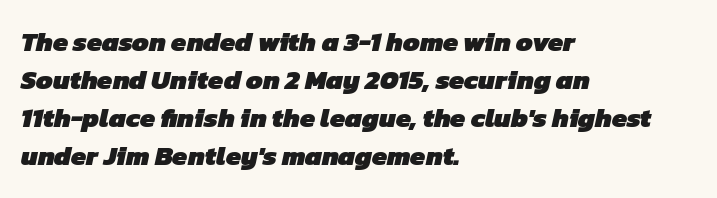
{"bold": "yes", "underline": "no", "align": "left", "line_spacing": "normal", "line_spacing_ratio": 1.41, "letter_spacing": "normal", "letter_spacing_em": 0.0, "glyph_px": 27}
